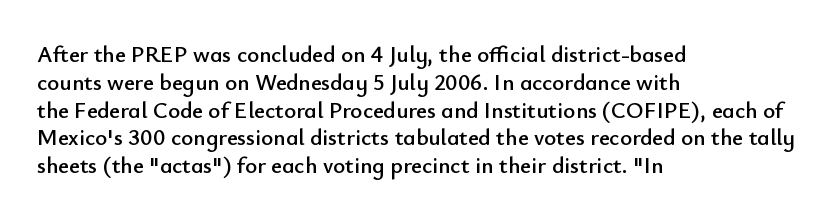
{"italic": "no", "underline": "no", "align": "left", "line_spacing_ratio": 1.21, "letter_spacing": "normal", "letter_spacing_em": 0.0, "glyph_px": 23}
